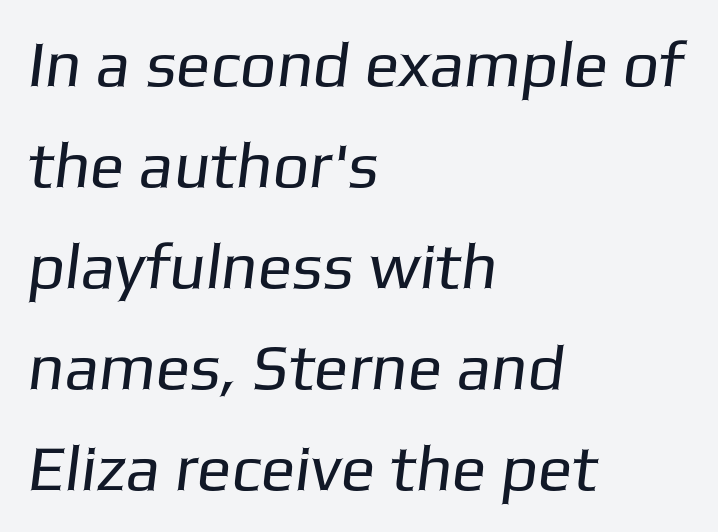
These lines are set flush left with a ragged right edge. Check where the strokes stop: nothing finishes them off — pure sans. You could not count columns in this text — the font is proportionally spaced. Only glyphs here, with clear space below each row. Honestly, the letter spacing is just normal — you wouldn't notice it.
